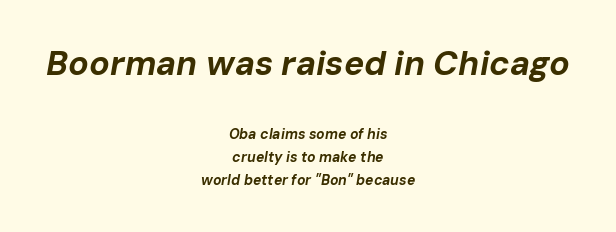
It's the slanting kind of type. Caption: standard tracking, unaltered. The face used here appears at its bigger size in the upper chunk. What weight is shown? A full bold with thick strokes. The rendering uses natural spacing where letterforms have individual widths. Has an underline been added? It has not.
